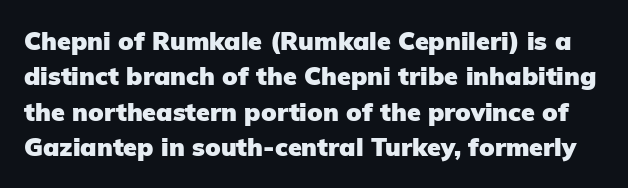
{"italic": "no", "bold": "yes", "underline": "no", "line_spacing": "normal", "line_spacing_ratio": 1.42, "letter_spacing": "normal", "letter_spacing_em": 0.0, "glyph_px": 25}
